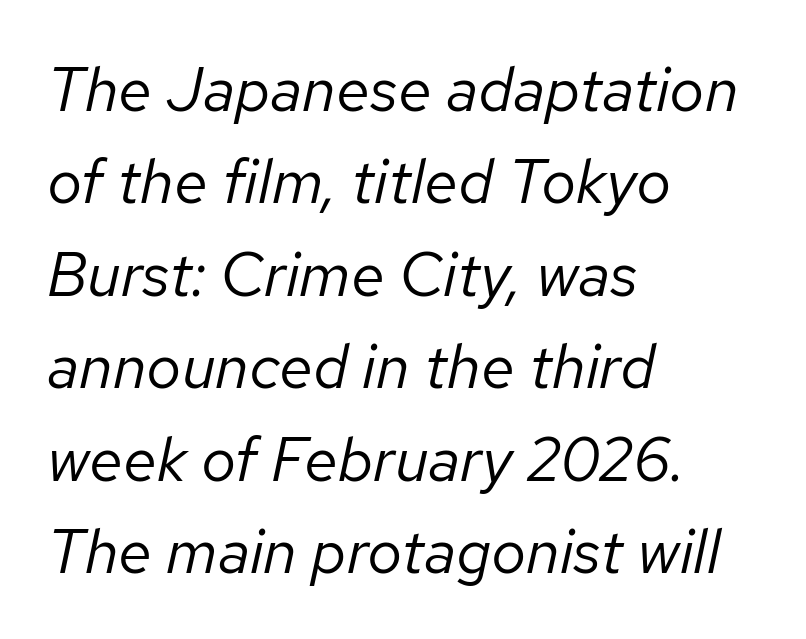
The image shows 62 px regular-weight type, italic (leaning right); set left-aligned, normal line spacing (1.49x), normal letter spacing, not underlined; low stroke contrast and a medium x-height.
